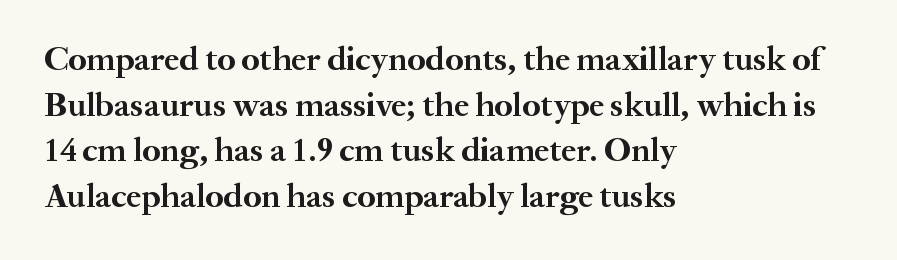
Q: Is the text bold? A: Yes.
Q: Is the text italic (slanted)? A: No, it is upright.
Q: Is the typeface a serif or a sans-serif typeface? A: Serif.
Q: Is the text underlined? A: No.
Q: How is the paragraph aligned? A: Left-aligned.
Q: Is the spacing between letters normal or unusually wide? A: Normal.
Q: Is the spacing between lines tight, normal or loose? A: Normal.
Q: Width (condensed, normal, or wide)? A: Normal.
Q: Stroke contrast? A: Medium.
Q: x-height? A: Small.
Q: Monospaced? A: No.
